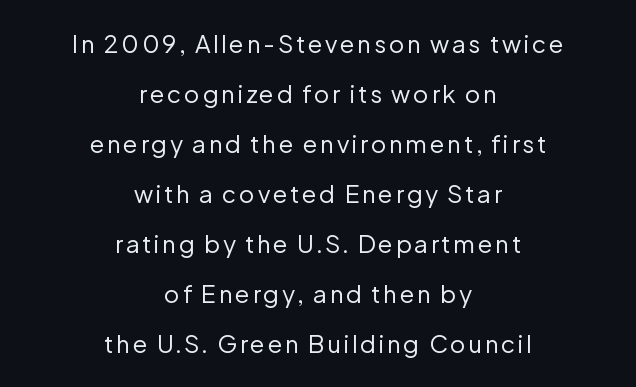
{"italic": "no", "bold": "no", "underline": "no", "align": "center", "line_spacing": "loose", "line_spacing_ratio": 2.08, "glyph_px": 24}
